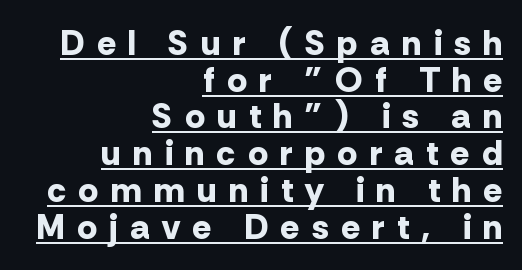
Q: Is the text bold? A: Yes.
Q: Is the text italic (slanted)? A: No, it is upright.
Q: Is the typeface a serif or a sans-serif typeface? A: Sans-serif.
Q: Is the text underlined? A: Yes.
Q: How is the paragraph aligned? A: Right-aligned.
Q: Is the spacing between letters normal or unusually wide? A: Unusually wide.
Q: Is the spacing between lines tight, normal or loose? A: Tight.
Q: Width (condensed, normal, or wide)? A: Normal.
Q: Stroke contrast? A: Low.
Q: x-height? A: Medium.
Q: Monospaced? A: No.
